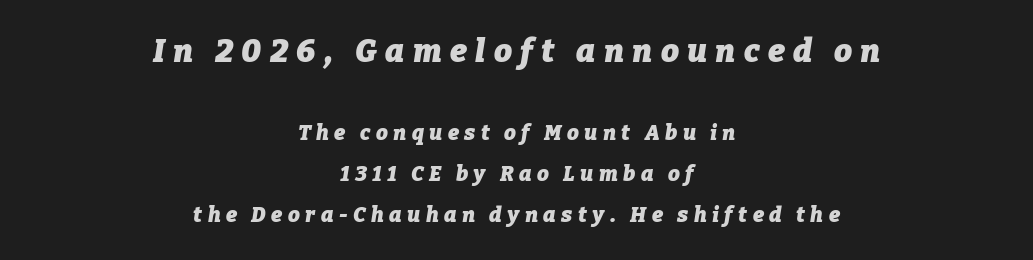
{"italic": "yes", "lean": "right", "slant_degrees": 9, "bold": "yes", "weight": "heavy", "width": "normal", "stroke_contrast": "low", "x_height": "medium", "monospaced": "no", "underline": "no", "align": "center", "line_spacing": "loose", "line_spacing_ratio": 1.95, "letter_spacing": "wide", "letter_spacing_em": 0.26, "larger_block": "first", "size_ratio": 1.52, "glyph_px": 32}
